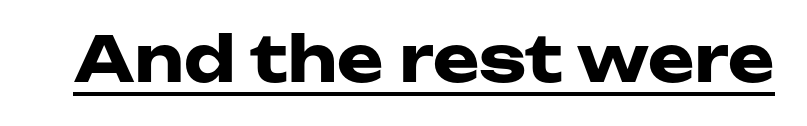
You can tell it's not italic because the verticals are truly vertical. What decoration does the sample have? An underline. The characters look thick and weighty, a clear bold. The type is set solid horizontally, with unmodified tracking. Does the type have serifs? No, each stem ends abruptly.
